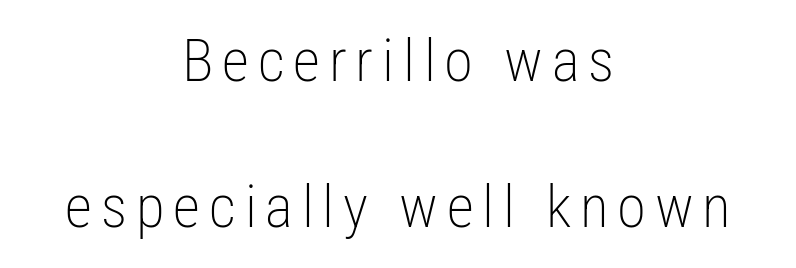
Here the designer chose a conventional face with non-uniform glyph widths. The typesetter chose a symmetrical, centered arrangement here. Lines of text with bare space underneath. You can tell from the bare stems that sans-serif type was used. Notice how the stems are strictly vertical — no italics here.
